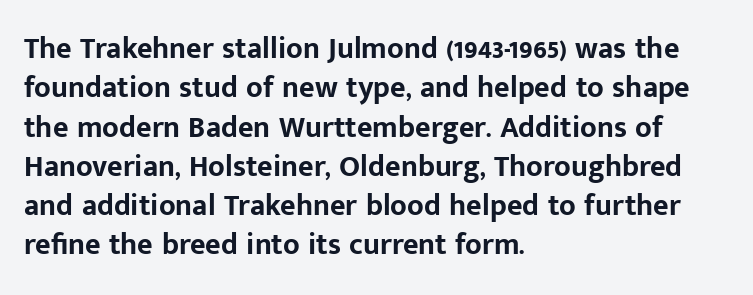
The image shows 30 px bold sans-serif type, upright; set left-aligned, normal line spacing (1.31x), normal letter spacing, not underlined; low stroke contrast and a medium x-height.
